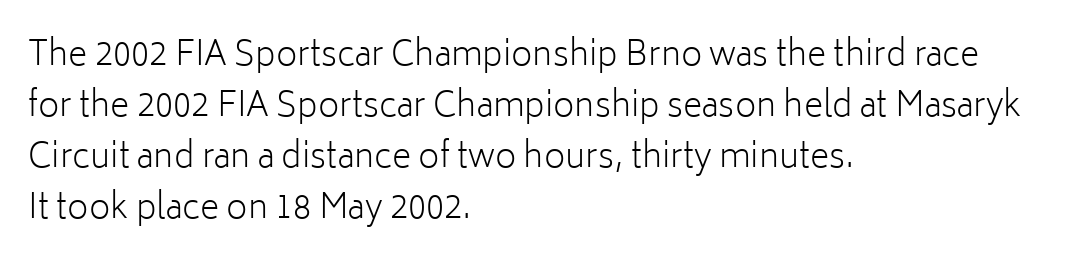
{"serif": "no", "italic": "no", "bold": "no", "weight": "light", "width": "normal", "stroke_contrast": "low", "x_height": "medium", "monospaced": "no", "underline": "no", "align": "left", "line_spacing": "normal", "line_spacing_ratio": 1.55, "letter_spacing": "normal", "letter_spacing_em": 0.0, "glyph_px": 33}
